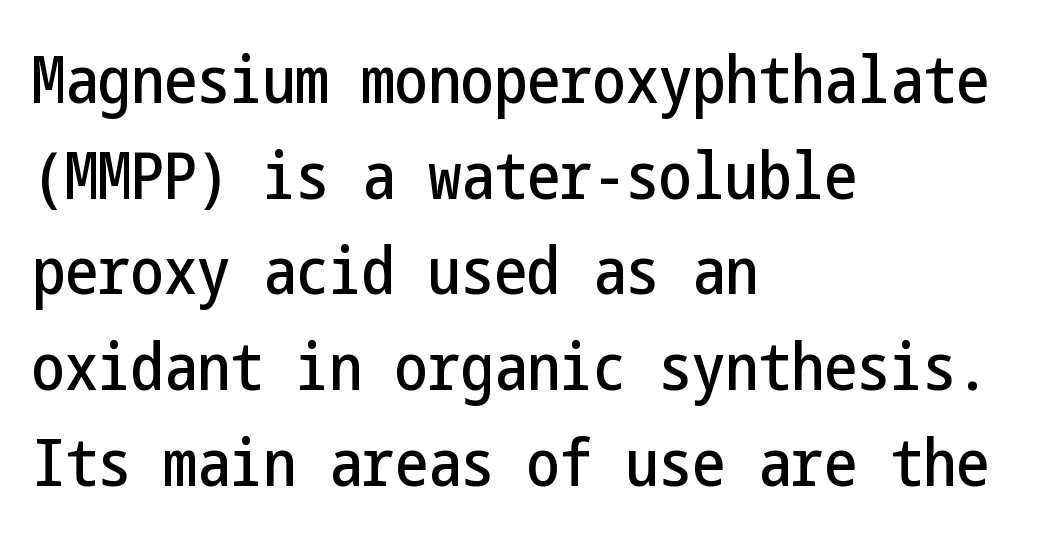
Check where the strokes stop: nothing finishes them off — pure sans. Compared with a centered layout, this one pins lines to the left instead. Between one letter and the next there's only the usual sliver of space. A typesetter would mark this as roman, not italic. The vertical gap from one line to the next is medium. The baseline area is clear.
